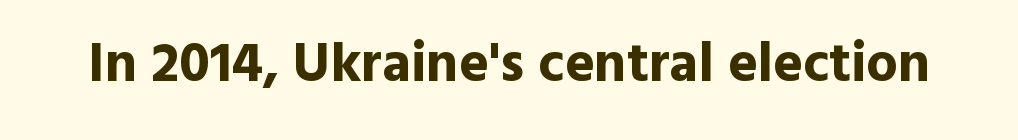
The image shows 56 px bold sans-serif type, upright; set normal letter spacing, not underlined; a medium x-height.
